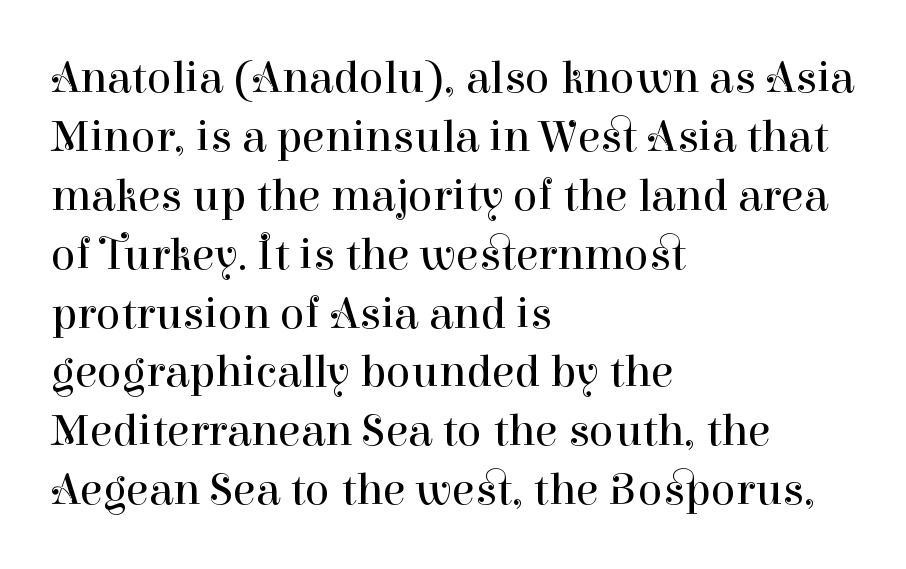
The image shows 46 px regular-weight serif type, upright; set left-aligned, normal line spacing (1.28x), normal letter spacing, not underlined; high stroke contrast and a medium x-height.
